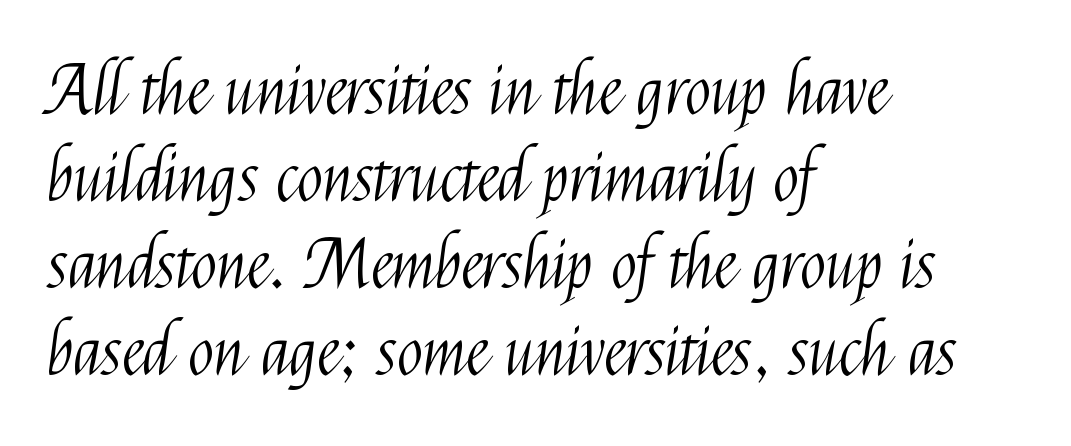
Q: Is the text bold? A: No.
Q: Is the text italic (slanted)? A: Yes.
Q: Is the typeface a serif or a sans-serif typeface? A: Sans-serif.
Q: Is the text underlined? A: No.
Q: How is the paragraph aligned? A: Left-aligned.
Q: Is the spacing between letters normal or unusually wide? A: Normal.
Q: Is the spacing between lines tight, normal or loose? A: Normal.
Q: Width (condensed, normal, or wide)? A: Condensed.
Q: Stroke contrast? A: Medium.
Q: x-height? A: Medium.
Q: Monospaced? A: No.
